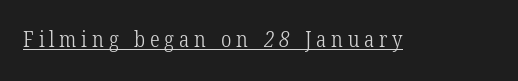
Stroke thickness stays within the range of a standard reading face or lighter. Decoration check: the copy is underlined. Honestly, the letter spacing is so wide it's the main thing you notice.
